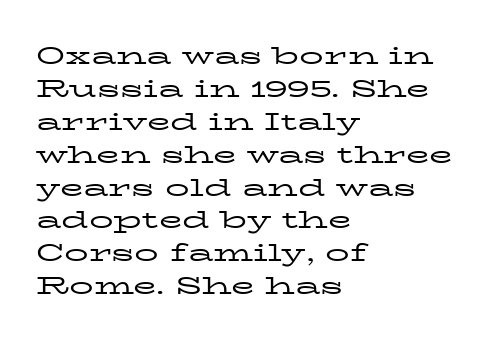
These lines stack with their left ends in a neat column. Letters rest on an invisible, unmarked baseline. The lines sit at an ordinary, default distance from one another. The type sits square on the baseline with zero lean. No letter is thick-stroked: the sample isn't bold. Default kerning and tracking; the words read as compact shapes.
